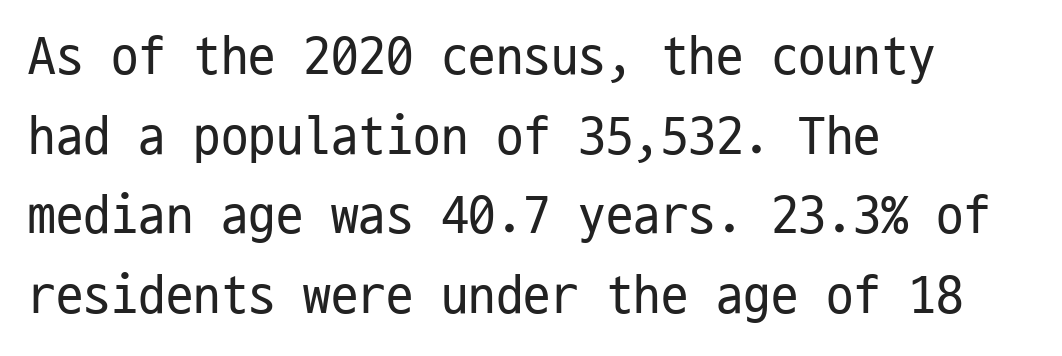
Q: Is the text bold? A: No.
Q: Is the text italic (slanted)? A: No, it is upright.
Q: Is the typeface a serif or a sans-serif typeface? A: Sans-serif.
Q: Is the text underlined? A: No.
Q: How is the paragraph aligned? A: Left-aligned.
Q: Is the spacing between letters normal or unusually wide? A: Normal.
Q: Is the spacing between lines tight, normal or loose? A: Normal.
Q: Width (condensed, normal, or wide)? A: Condensed.
Q: Stroke contrast? A: Low.
Q: x-height? A: Medium.
Q: Monospaced? A: Yes.
